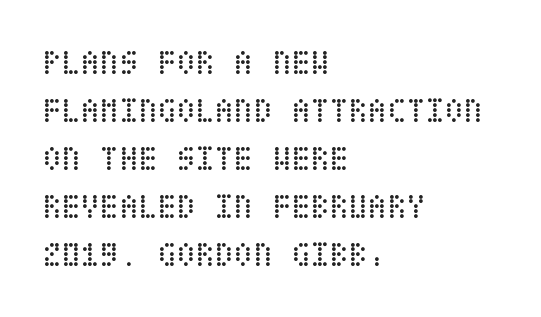
A bare baseline throughout the passage. Weight class: somewhere from thin through regular. Posture: straight, roman, zero tilt. Horizontally, the lines are justified to the leading edge only. In terms of leading, this rendering sits right in the middle.
